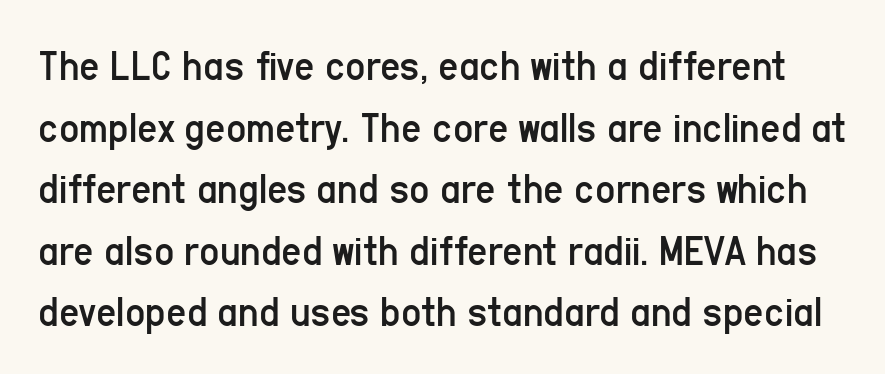
Q: Is the text bold? A: No.
Q: Is the text italic (slanted)? A: No, it is upright.
Q: Is the typeface a serif or a sans-serif typeface? A: Sans-serif.
Q: Is the text underlined? A: No.
Q: Is the spacing between letters normal or unusually wide? A: Normal.
Q: Is the spacing between lines tight, normal or loose? A: Normal.
Q: Width (condensed, normal, or wide)? A: Condensed.
Q: Stroke contrast? A: Low.
Q: x-height? A: Medium.
Q: Monospaced? A: No.
